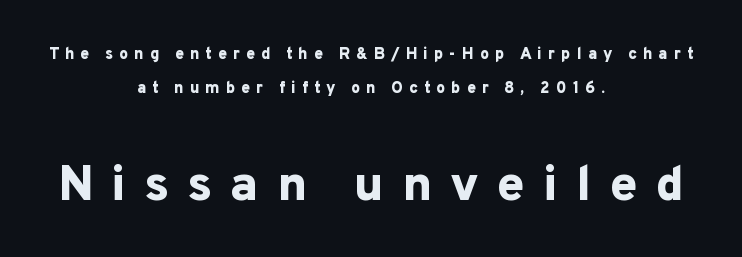
The image shows 49 px bold sans-serif type, upright; set centered, loose line spacing (2.15x), unusually wide letter spacing (+0.37 em), not underlined; the second (bottom) block is 3.06x larger; low stroke contrast and a medium x-height.
